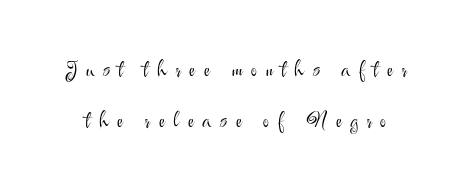
Q: Is the text bold? A: No.
Q: Is the text underlined? A: No.
Q: Is the spacing between letters normal or unusually wide? A: Unusually wide.
Q: Is the spacing between lines tight, normal or loose? A: Loose.
